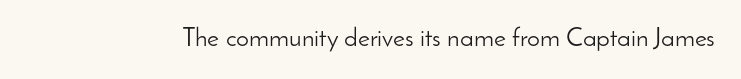
The image shows 26 px text type, upright; set normal letter spacing, not underlined.
